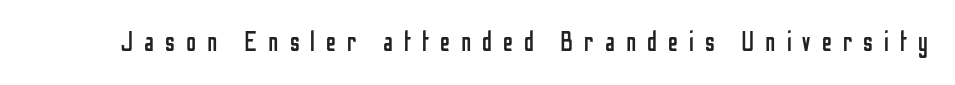
The axis of the letterforms is exactly vertical. Ink coverage per letter is moderate at most. Unmarked baselines from the first word to the last. Loose tracking; the words dissolve into strings of separated letters.
